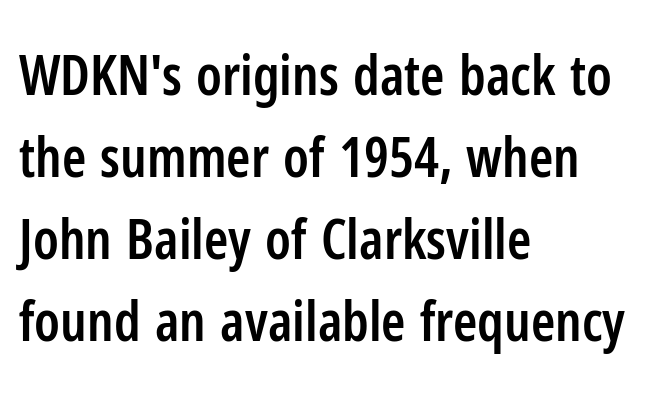
Decoration check: the copy has no underline. The characters display no serif detailing; their extremities are plain. Spacing verdict: proportional, widths tailored to each character. Evenly set lines give the paragraph a standard silhouette. Heft: intermediate — a semibold.
